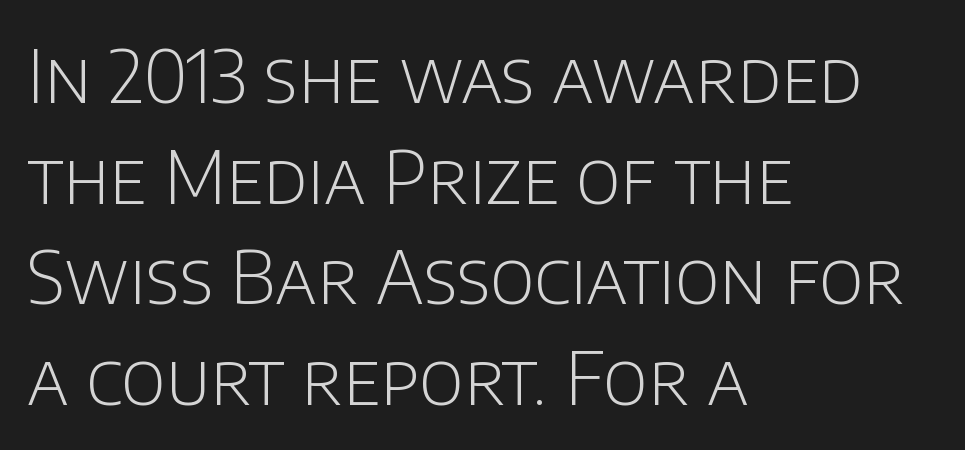
Each letter keeps its own natural width here, so spacing adapts to shape. Style check: upright. Unmarked baselines from the first word to the last. Caption: face not bold, strokes unweighted. The rendering shows plain stroke endings on the letterforms — a sans-serif design.
